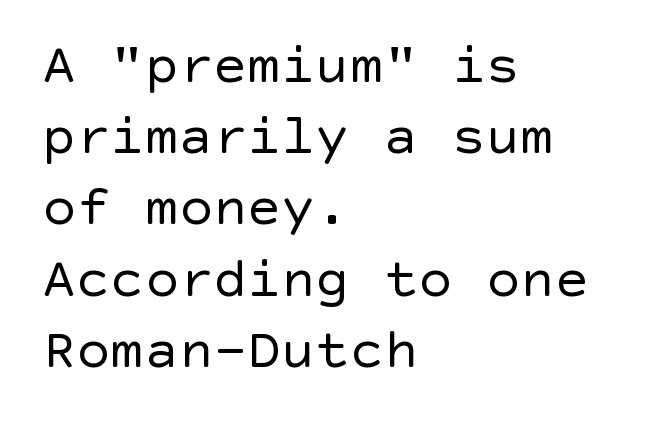
The image shows 57 px regular-weight sans-serif type, upright; set left-aligned, normal line spacing (1.25x), normal letter spacing, not underlined; a large x-height.
